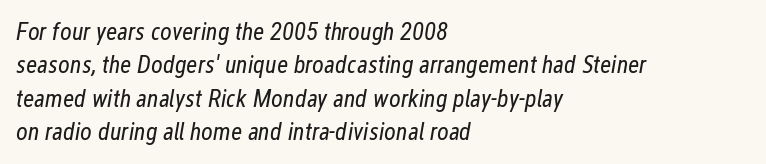
The image shows 25 px text type, italic (leaning right); set left-aligned, normal line spacing (1.34x), normal letter spacing, not underlined.
